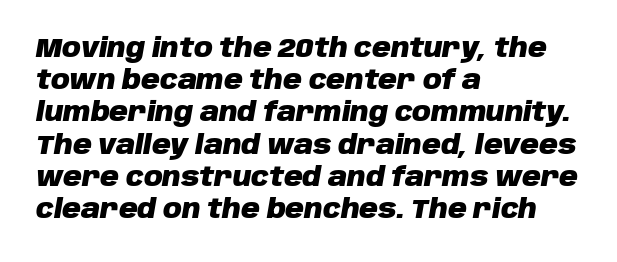
The specimen reads as italic at a glance. The string is rendered with underlining switched off. Tracking here is standard; glyphs follow each other at the usual distance. Notice how the passage keeps a crisp vertical edge on the left only.
